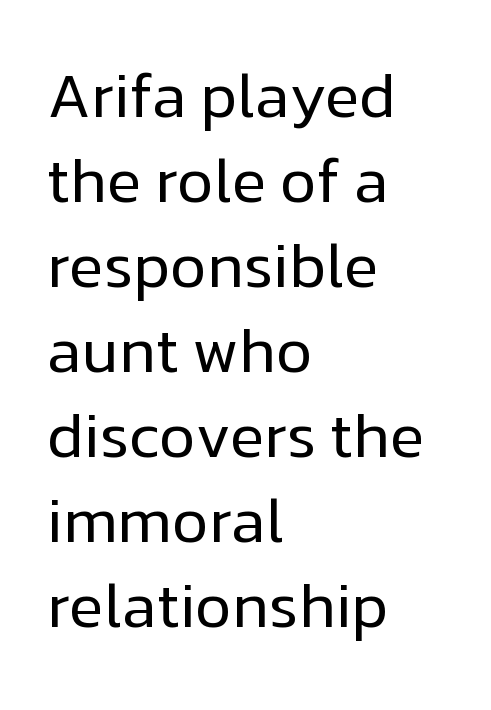
The image shows 63 px regular-weight sans-serif type, upright; set left-aligned, normal line spacing (1.35x), normal letter spacing, not underlined; low stroke contrast and a medium x-height.
